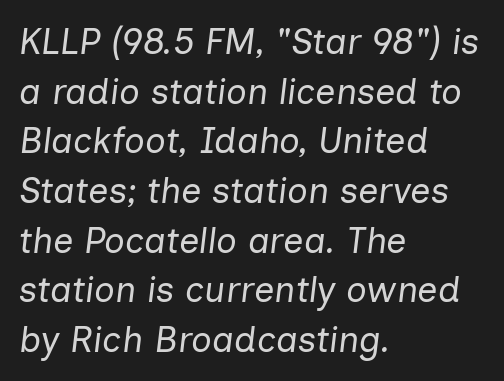
There is no visible air inserted between adjacent glyphs. The designer left line spacing at the default. Honestly, there is no underline to notice here at all. Caption: multi-line text, flush left, ragged right. The face used here is proportionally spaced, like ordinary book or web type. Stems and bowls with no extra thickness — not bold.
